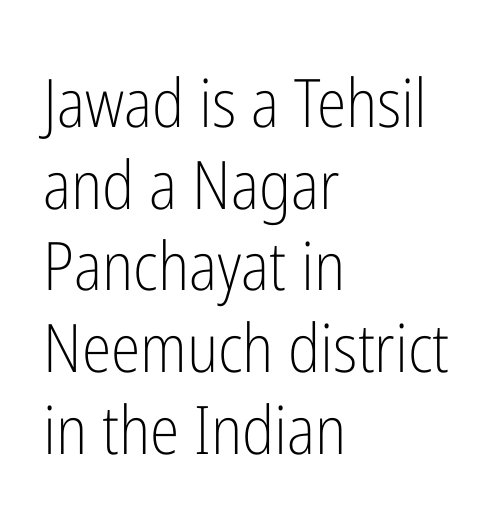
Lines of text with bare space underneath. Typeset ragged right — the left edge is the straight one. Every character sits straight up, as roman type does. A typesetter would call this zero additional tracking.
